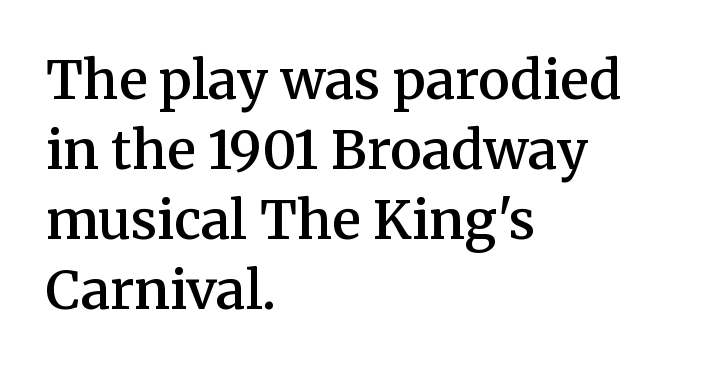
The image shows 53 px semibold serif type, upright; set left-aligned, normal line spacing (1.32x), normal letter spacing, not underlined; medium stroke contrast and a medium x-height.
